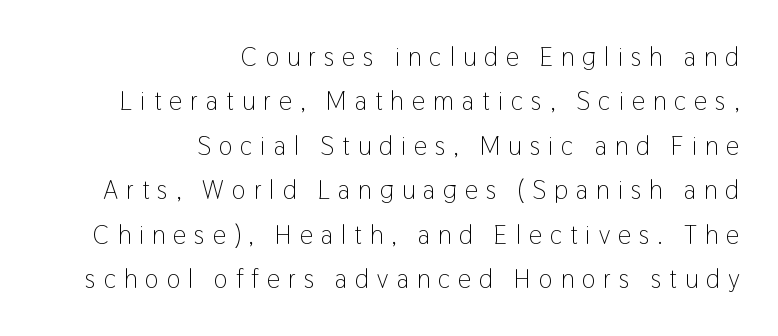
Q: Is the text bold? A: No.
Q: Is the text italic (slanted)? A: No, it is upright.
Q: Is the text underlined? A: No.
Q: How is the paragraph aligned? A: Right-aligned.
Q: Is the spacing between letters normal or unusually wide? A: Unusually wide.
